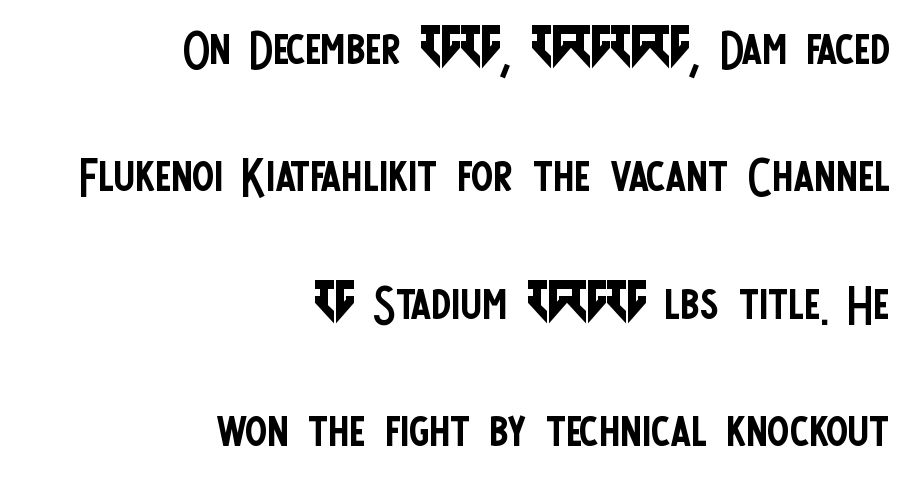
Short note: letters normally spaced. The letters look calm and open, with moderate or lighter stems. In CSS terms this would be text-align: right. Each letter keeps its own natural width here, so spacing adapts to shape.
